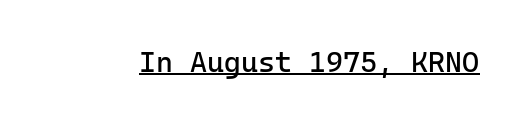
Q: Is the text bold? A: No.
Q: Is the text italic (slanted)? A: No, it is upright.
Q: Is the typeface a serif or a sans-serif typeface? A: Sans-serif.
Q: Is the text underlined? A: Yes.
Q: Is the spacing between letters normal or unusually wide? A: Normal.
Q: Width (condensed, normal, or wide)? A: Normal.
Q: Stroke contrast? A: Low.
Q: x-height? A: Medium.
